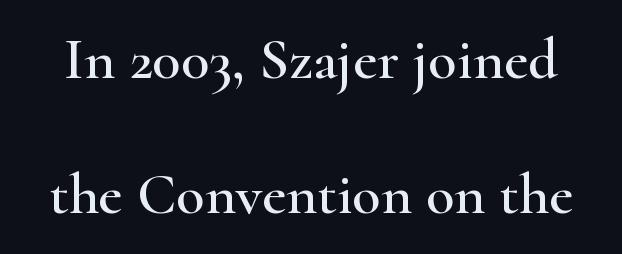
The vertical gap from one line to the next is large. This rendering employs a face with finishing strokes, i.e., a serif. Characters remain perfectly vertical along every line. The face used here is proportionally spaced, like ordinary book or web type. Words appear dense and cohesive because spacing is normal. Just letters on the line, the space beneath them empty.
